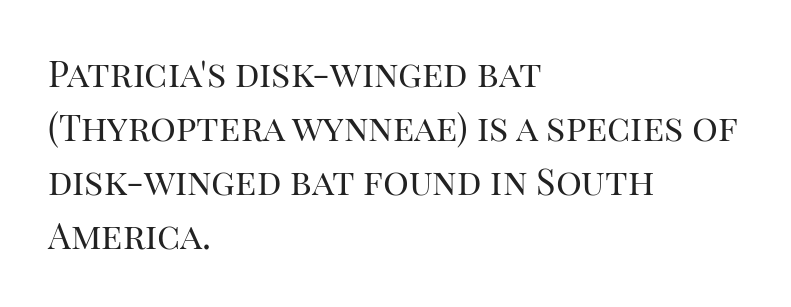
The lettering stays uniformly vertical, giving the passage a roman look. The designer left line spacing at the default. Are there feet on the stems? There are — it's a serif. Looks like regular typesetting: each glyph gets only the width it needs.
